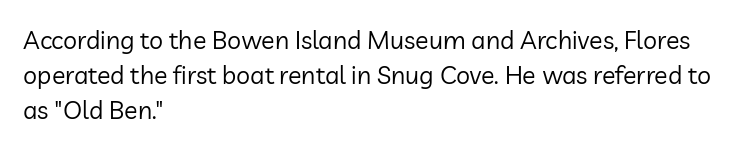
{"italic": "no", "bold": "no", "underline": "no", "align": "left", "line_spacing": "normal", "line_spacing_ratio": 1.4, "letter_spacing": "normal", "letter_spacing_em": 0.0, "glyph_px": 25}
